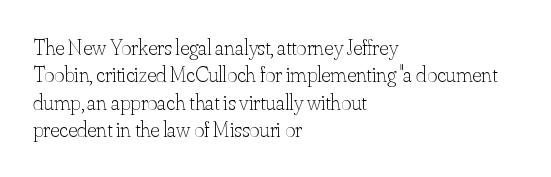
{"italic": "no", "bold": "no", "underline": "no", "align": "left", "line_spacing": "normal", "line_spacing_ratio": 1.25, "letter_spacing": "normal", "letter_spacing_em": 0.0, "glyph_px": 22}
